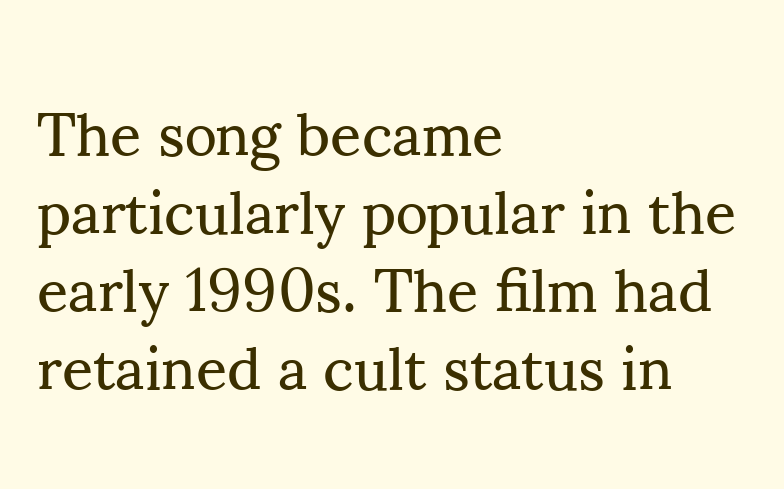
{"serif": "yes", "italic": "no", "bold": "no", "weight": "regular", "width": "normal", "stroke_contrast": "medium", "x_height": "small", "monospaced": "no", "underline": "no", "align": "left", "line_spacing": "normal", "line_spacing_ratio": 1.28, "letter_spacing": "normal", "letter_spacing_em": 0.0, "glyph_px": 61}
